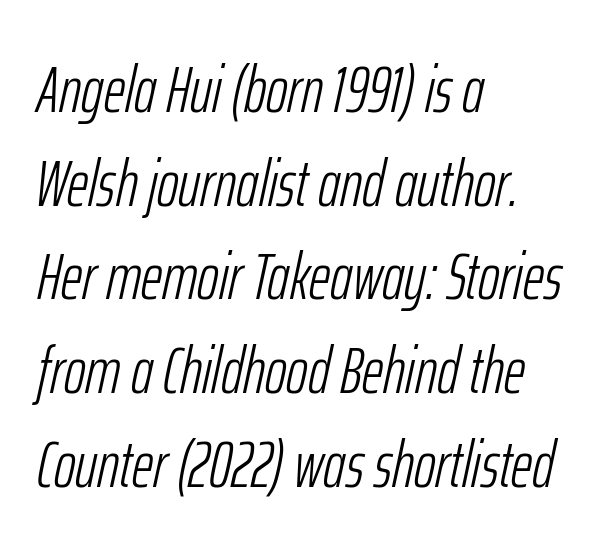
The image shows 66 px light, condensed type, italic (leaning right); set left-aligned, normal line spacing (1.42x), normal letter spacing, not underlined; low stroke contrast and a medium x-height.
